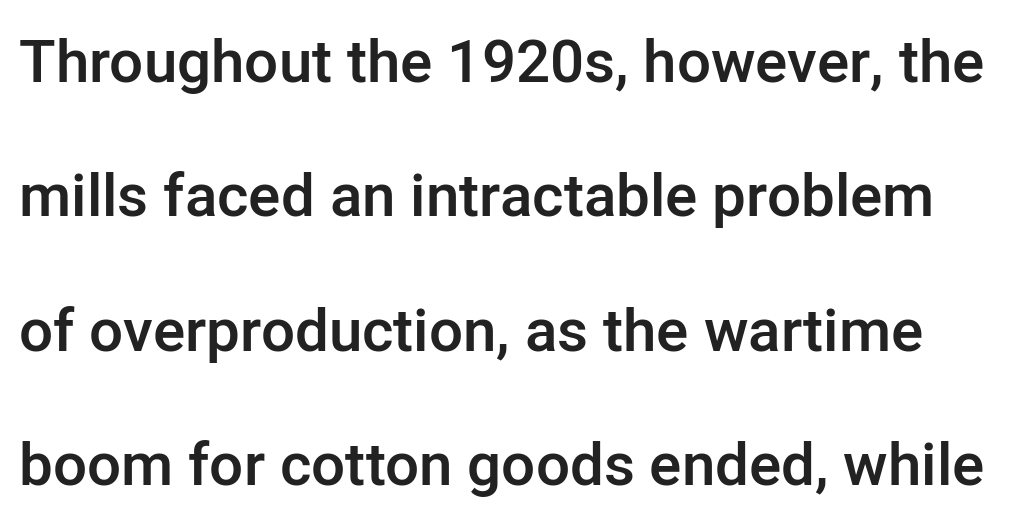
Notice the strokes are somewhat thickened but not fully heavy: this is a semibold. Line spacing here is loose. Characters remain perfectly vertical along every line. The letters advance in unequal steps, a hallmark of proportional type. Spacing between characters is what you'd get straight out of the box.
